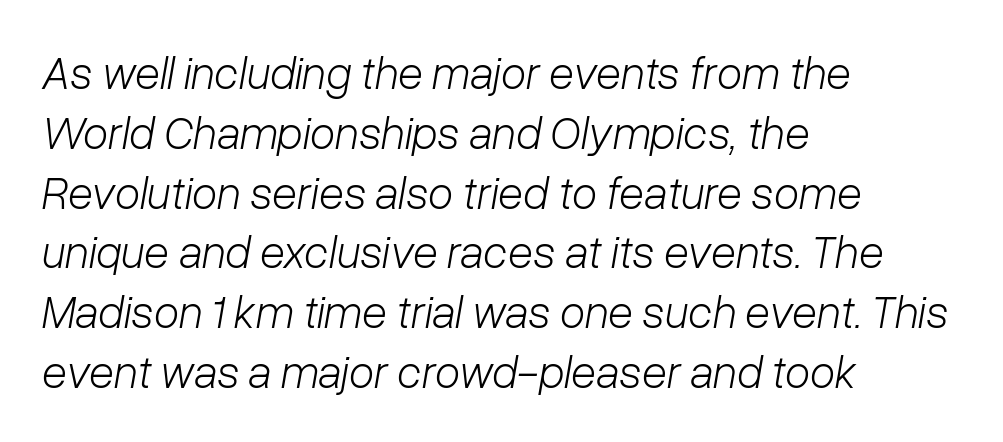
{"italic": "yes", "lean": "right", "slant_degrees": 10, "bold": "no", "weight": "light", "width": "normal", "stroke_contrast": "low", "x_height": "medium", "monospaced": "no", "underline": "no", "align": "left", "line_spacing": "normal", "line_spacing_ratio": 1.3, "letter_spacing": "normal", "letter_spacing_em": 0.0, "glyph_px": 46}
